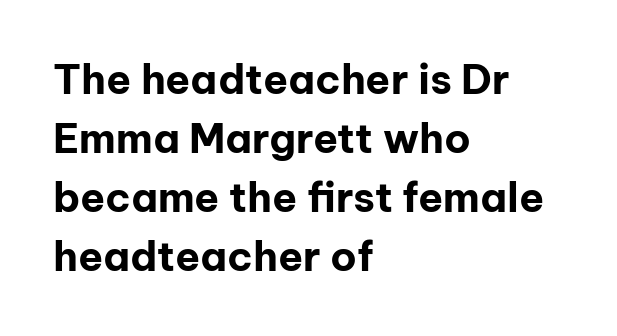
Q: Is the text bold? A: Yes.
Q: Is the text italic (slanted)? A: No, it is upright.
Q: Is the typeface a serif or a sans-serif typeface? A: Sans-serif.
Q: Is the text underlined? A: No.
Q: How is the paragraph aligned? A: Left-aligned.
Q: Is the spacing between letters normal or unusually wide? A: Normal.
Q: Is the spacing between lines tight, normal or loose? A: Normal.
Q: Width (condensed, normal, or wide)? A: Normal.
Q: Stroke contrast? A: Low.
Q: x-height? A: Medium.
Q: Monospaced? A: No.
